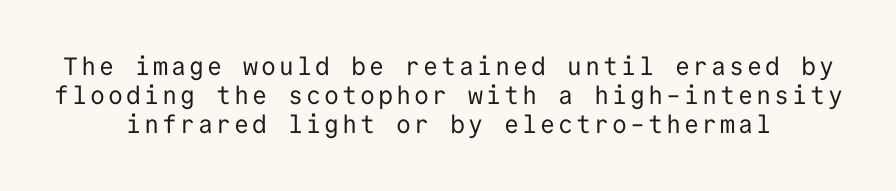
{"italic": "no", "bold": "no", "underline": "no", "align": "center", "line_spacing_ratio": 1.17, "glyph_px": 25}
